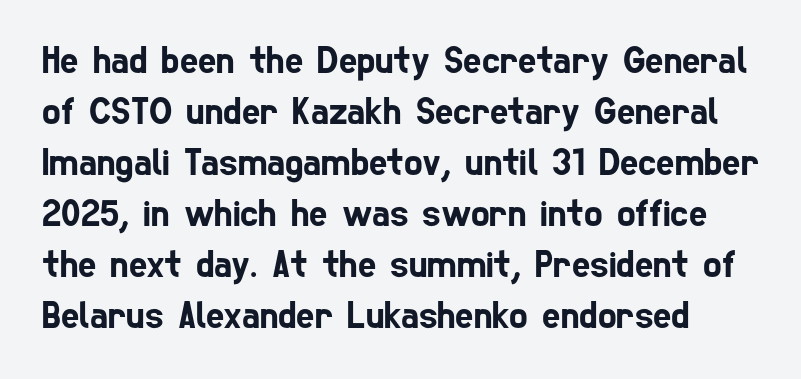
{"serif": "no", "width": "condensed", "stroke_contrast": "low", "x_height": "medium", "monospaced": "no", "underline": "no", "line_spacing": "normal", "line_spacing_ratio": 1.31, "letter_spacing": "normal", "letter_spacing_em": 0.0, "glyph_px": 39}
